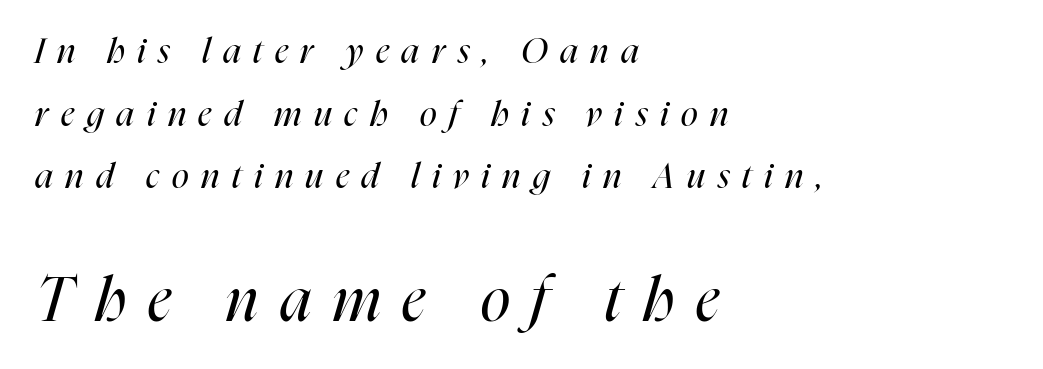
Q: Is the text bold? A: No.
Q: Is the text italic (slanted)? A: Yes, it leans right by about 16 degrees.
Q: Is the text underlined? A: No.
Q: How is the paragraph aligned? A: Left-aligned.
Q: Is the spacing between letters normal or unusually wide? A: Unusually wide.
Q: Which block of text is set in a larger size, the first (top) or the second (bottom)? A: The second (bottom) one.
Q: Width (condensed, normal, or wide)? A: Condensed.
Q: Stroke contrast? A: High.
Q: x-height? A: Medium.
Q: Monospaced? A: No.
